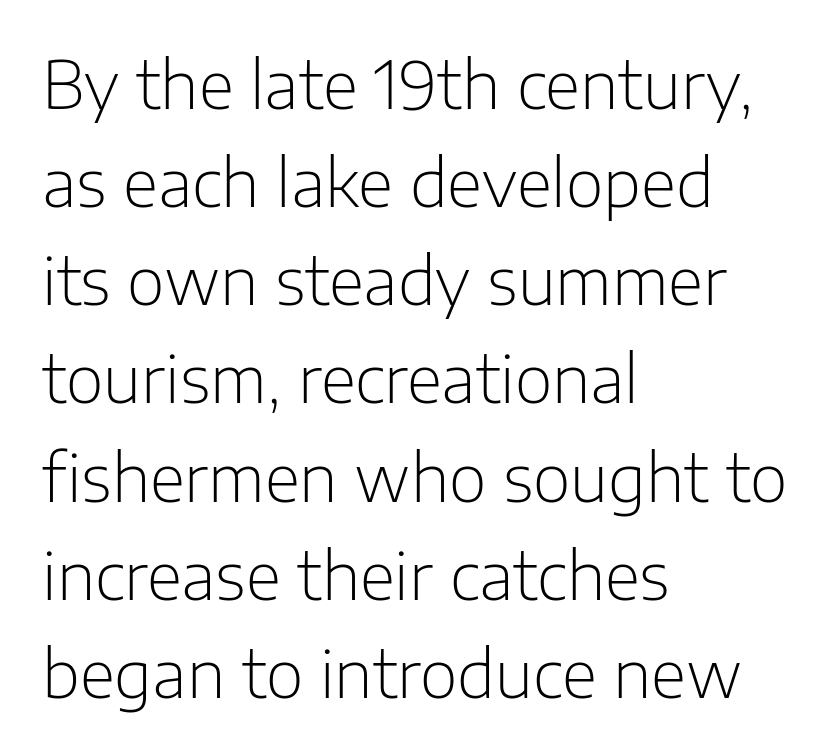
I'd call this a sans setting — the letters go barefoot. In CSS terms this would be text-align: left. Does the leading feel generous? No, just average. The letters stand straight up with perfectly vertical stems.
